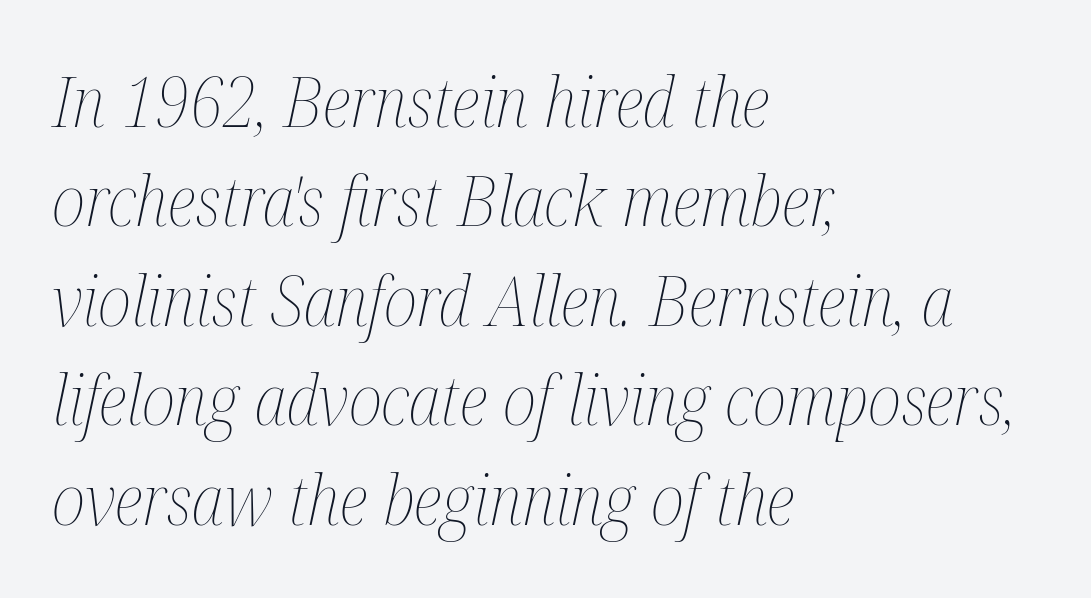
{"italic": "yes", "lean": "right", "slant_degrees": 12, "bold": "no", "weight": "thin", "width": "condensed", "stroke_contrast": "medium", "x_height": "medium", "monospaced": "no", "underline": "no", "align": "left", "line_spacing": "normal", "line_spacing_ratio": 1.42, "letter_spacing": "normal", "letter_spacing_em": 0.0, "glyph_px": 70}
